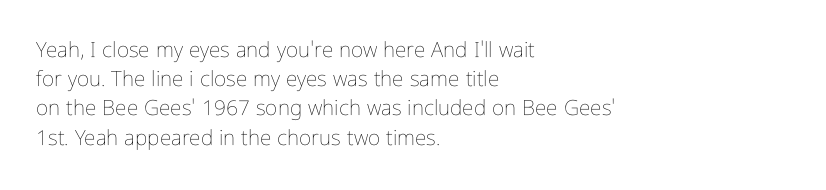
Tracking here is standard; glyphs follow each other at the usual distance. Heft: none added — not bold. These lines are set flush left with a ragged right edge. The letters stand straight up with perfectly vertical stems. Has an underline been added? It has not.
